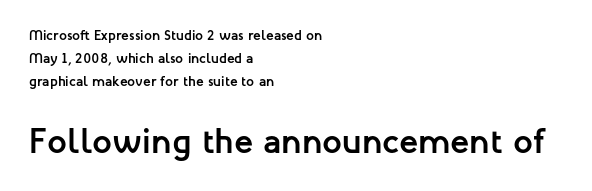
The image shows 35 px semibold sans-serif type, upright; set left-aligned, normal line spacing (1.64x), normal letter spacing, not underlined; the second (bottom) block is 2.5x larger; low stroke contrast and a medium x-height.
